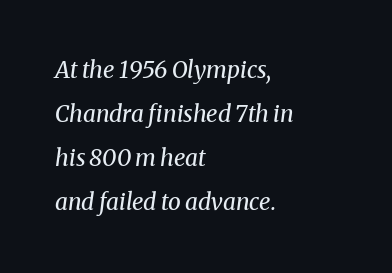
Compared with typical body copy, the letter spacing here is the same. Visually the block forms a straight wall on the left and a jagged coastline on the right. The vertical gap from one line to the next is large. Does the lettering tilt? It does — this is italic.
